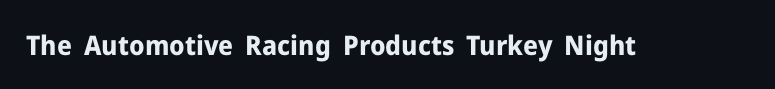
The image shows 27 px bold type, upright; set normal letter spacing, not underlined.
